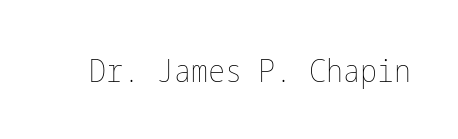
{"italic": "no", "bold": "no", "weight": "thin", "width": "condensed", "stroke_contrast": "low", "x_height": "medium", "underline": "no", "letter_spacing": "normal", "letter_spacing_em": 0.0, "glyph_px": 32}
